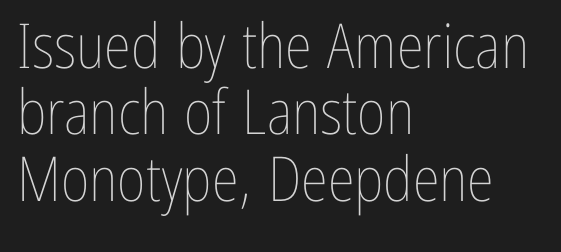
The image shows 62 px thin, condensed type, upright; set left-aligned, tight line spacing (1.07x), normal letter spacing, not underlined; low stroke contrast and a medium x-height.
